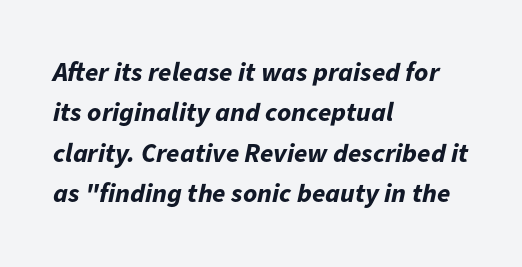
The image shows 27 px bold type, italic (leaning right); set left-aligned, normal line spacing (1.5x), normal letter spacing, not underlined.
